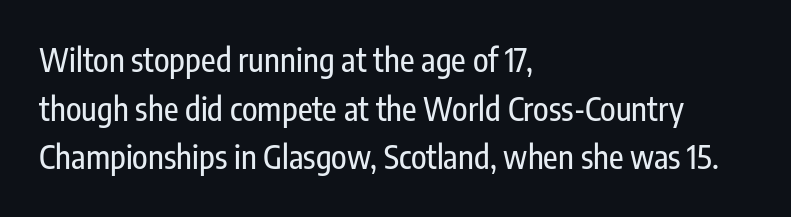
{"serif": "no", "italic": "no", "width": "condensed", "stroke_contrast": "low", "x_height": "medium", "monospaced": "no", "underline": "no", "align": "left", "line_spacing": "normal", "line_spacing_ratio": 1.52, "letter_spacing": "normal", "letter_spacing_em": 0.0, "glyph_px": 32}
